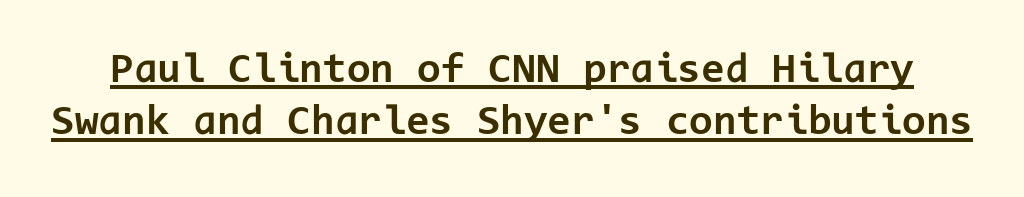
The face used here is monospaced, like something from a code editor. Heavy, bold letterforms. The horizontal fit of the characters is conventional and even. The glyphs are accompanied by a horizontal stroke just below them. The designer went with a sans here, leaving each stem footless. Notice how the stems are strictly vertical — no italics here.
